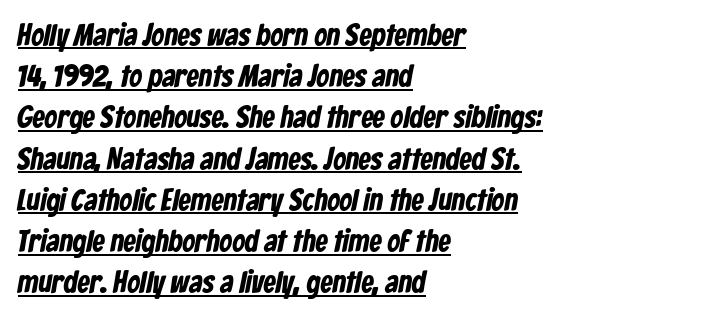
The image shows 31 px bold, condensed sans-serif type; set left-aligned, normal line spacing (1.33x), normal letter spacing, underlined; low stroke contrast and a medium x-height.
